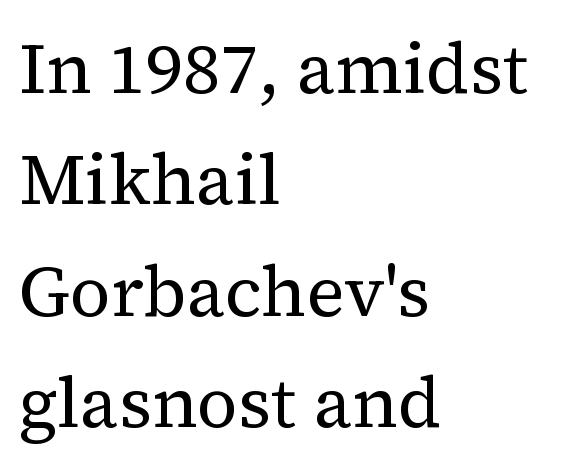
Look at the tracking — it's just the regular setting, nothing added. Character widths vary here, with narrow letters taking less room than wide ones. The paragraph shown leans on its left margin. Students, observe: this is what conventionally led text looks like.
